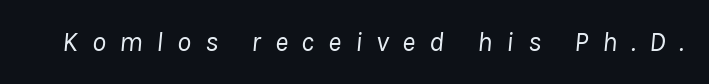
{"italic": "yes", "lean": "right", "slant_degrees": 8, "bold": "no", "weight": "regular", "width": "normal", "stroke_contrast": "low", "x_height": "medium", "monospaced": "no", "underline": "no", "letter_spacing": "wide", "letter_spacing_em": 0.49, "glyph_px": 28}
